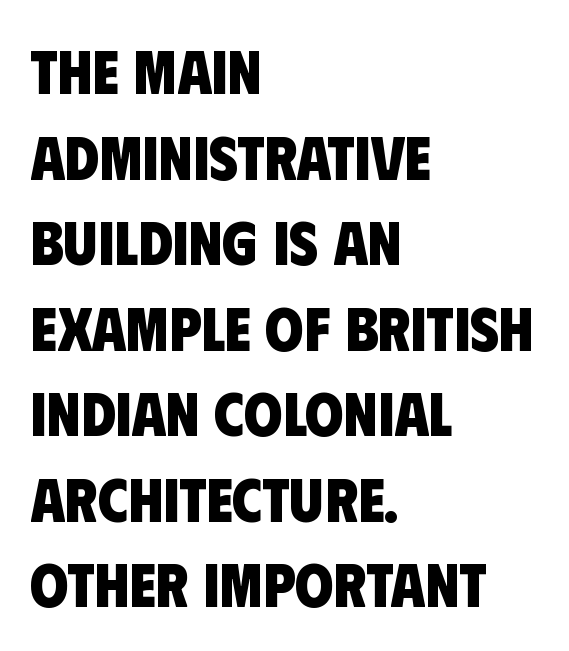
The image shows 62 px heavy, condensed sans-serif type; set left-aligned, normal line spacing (1.38x), normal letter spacing, not underlined; low stroke contrast and a large x-height.
